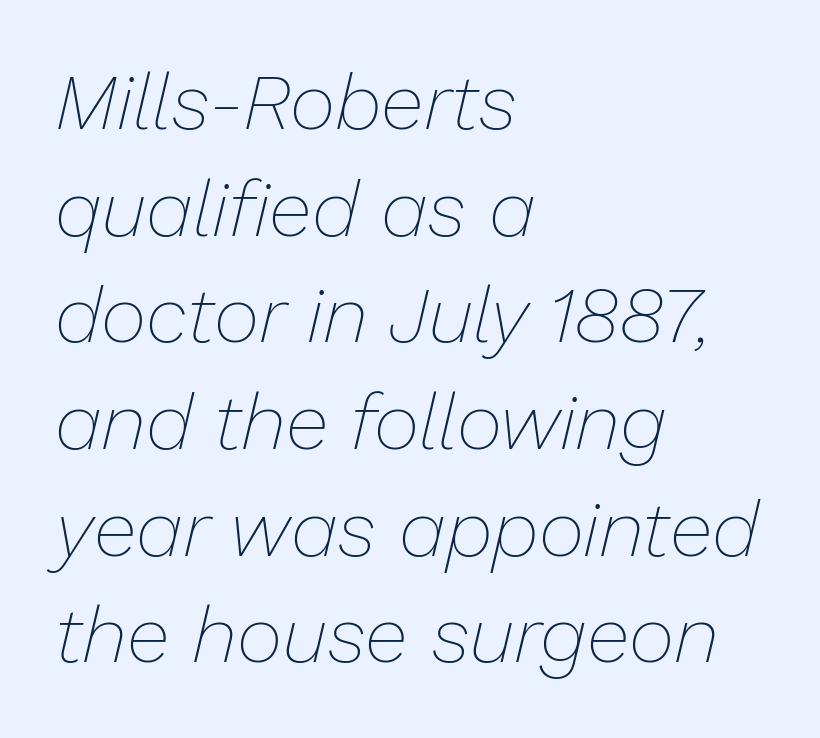
Q: Is the text bold? A: No.
Q: Is the text italic (slanted)? A: Yes, it leans right by about 13 degrees.
Q: Is the text underlined? A: No.
Q: How is the paragraph aligned? A: Left-aligned.
Q: Is the spacing between letters normal or unusually wide? A: Normal.
Q: Is the spacing between lines tight, normal or loose? A: Normal.
Q: Width (condensed, normal, or wide)? A: Normal.
Q: Stroke contrast? A: Low.
Q: x-height? A: Medium.
Q: Monospaced? A: No.
